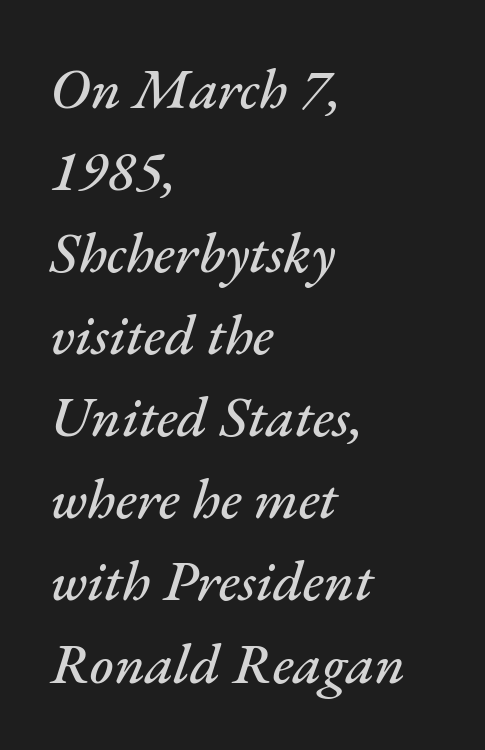
The image shows 57 px text type, italic (leaning right); set left-aligned, normal line spacing (1.44x), normal letter spacing, not underlined; medium stroke contrast and a small x-height.
